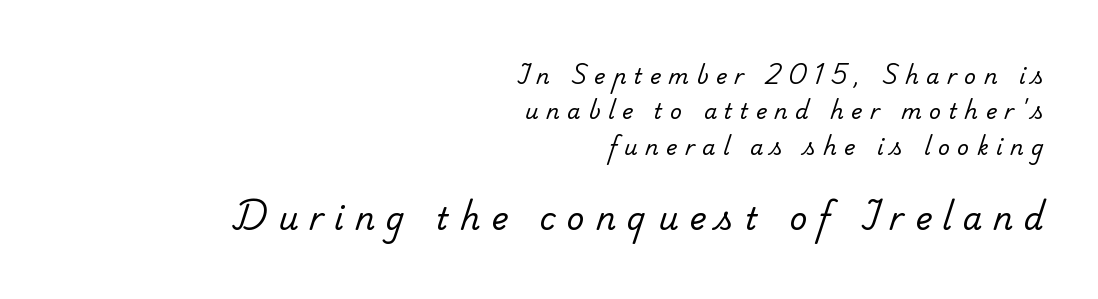
{"serif": "yes", "bold": "no", "weight": "regular", "width": "normal", "stroke_contrast": "low", "x_height": "small", "monospaced": "no", "underline": "no", "align": "right", "line_spacing": "normal", "line_spacing_ratio": 1.69, "letter_spacing": "wide", "letter_spacing_em": 0.36, "larger_block": "second", "size_ratio": 1.48, "glyph_px": 31}
